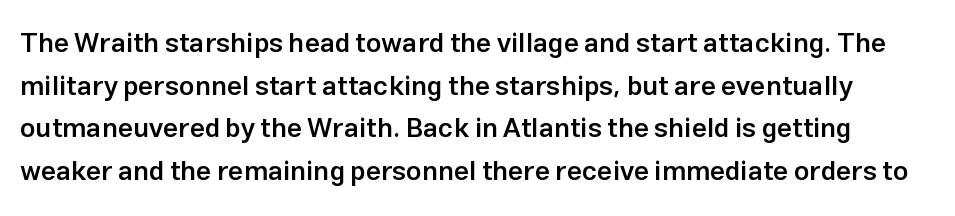
Each word holds together tightly as a unit, with standard inter-letter gaps. The lettering holds an erect, upright posture throughout. Reading down the column, the eye jumps a familiar distance to each next line. The foot of each line stays bare and open. Bold? Not quite — semibold, heavier than regular but stopping short.
